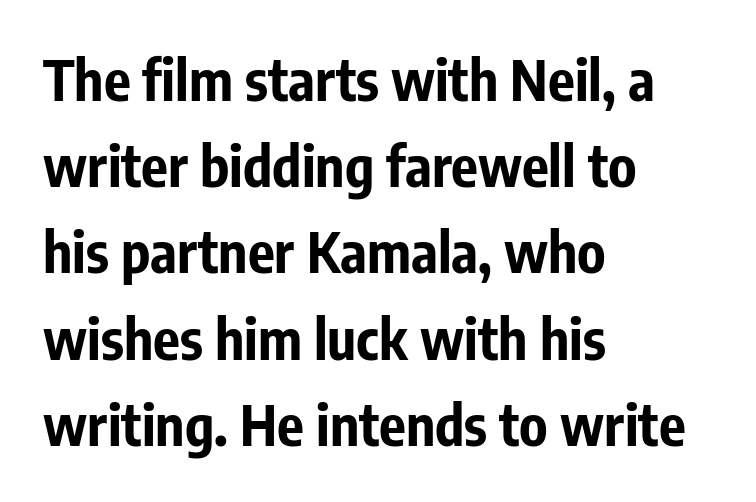
The image shows 56 px bold, condensed sans-serif type, upright; set left-aligned, normal line spacing (1.54x), normal letter spacing, not underlined; low stroke contrast and a medium x-height.
